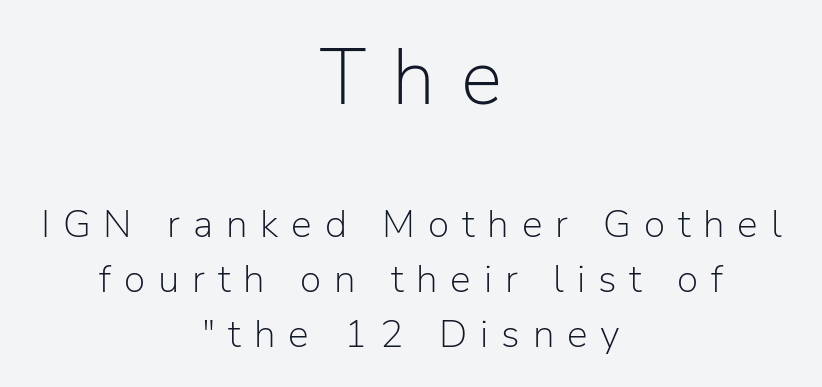
Q: Is the text bold? A: No.
Q: Is the text italic (slanted)? A: No, it is upright.
Q: Is the typeface a serif or a sans-serif typeface? A: Sans-serif.
Q: Is the text underlined? A: No.
Q: How is the paragraph aligned? A: Centered.
Q: Is the spacing between letters normal or unusually wide? A: Unusually wide.
Q: Is the spacing between lines tight, normal or loose? A: Normal.
Q: Which block of text is set in a larger size, the first (top) or the second (bottom)? A: The first (top) one.
Q: Width (condensed, normal, or wide)? A: Normal.
Q: Stroke contrast? A: Low.
Q: x-height? A: Medium.
Q: Monospaced? A: No.
